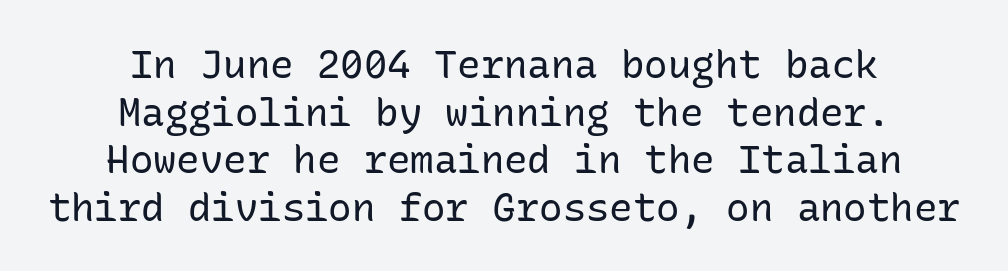
The image shows 39 px regular-weight sans-serif type, upright, monospaced; set centered, line spacing 1.22x, normal letter spacing, not underlined; low stroke contrast and a medium x-height.
